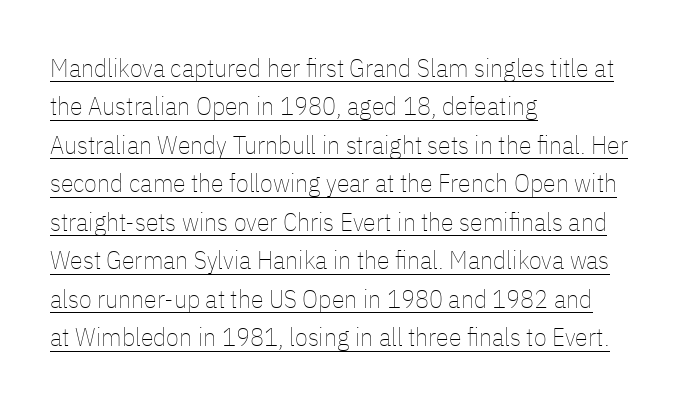
A roman cut, with each character standing at attention. The tracking reads as untouched default to a designer's eye. Reading down the column, the eye jumps a familiar distance to each next line. One-word summary of the alignment: left. No extra ink here — the face is not bold. Decoration check: the copy is underlined.
